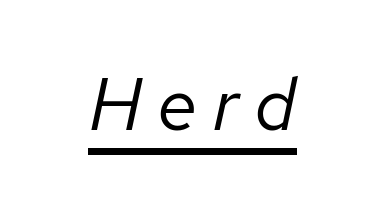
The image shows 74 px regular-weight type, italic (leaning right); set unusually wide letter spacing (+0.21 em), underlined; low stroke contrast and a medium x-height.
